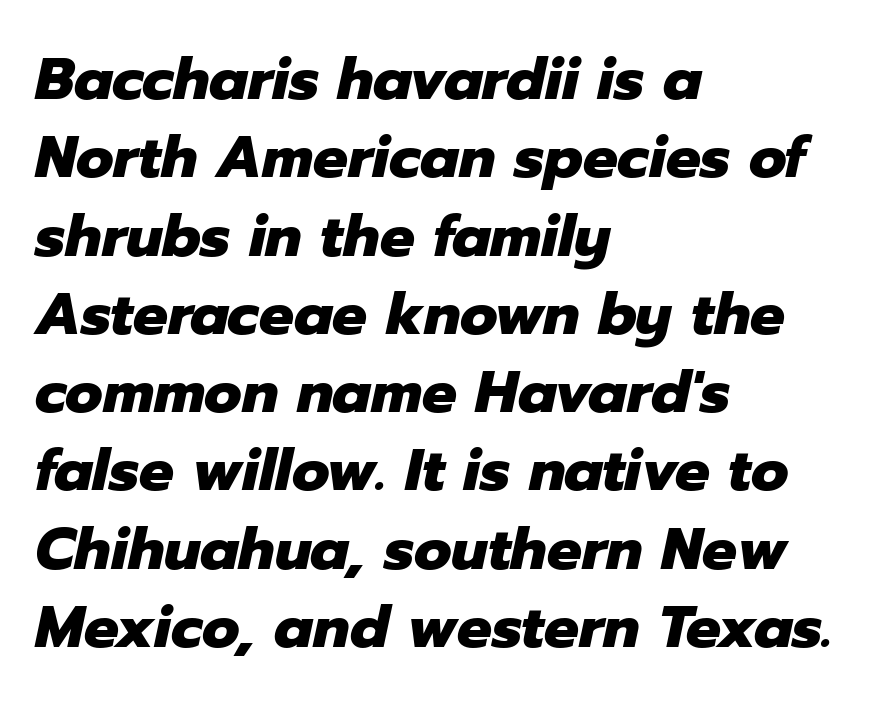
Q: Is the text bold? A: Yes.
Q: Is the text italic (slanted)? A: Yes, it leans right by about 12 degrees.
Q: Is the text underlined? A: No.
Q: How is the paragraph aligned? A: Left-aligned.
Q: Is the spacing between letters normal or unusually wide? A: Normal.
Q: Is the spacing between lines tight, normal or loose? A: Normal.
Q: Width (condensed, normal, or wide)? A: Normal.
Q: Stroke contrast? A: Low.
Q: x-height? A: Medium.
Q: Monospaced? A: No.
